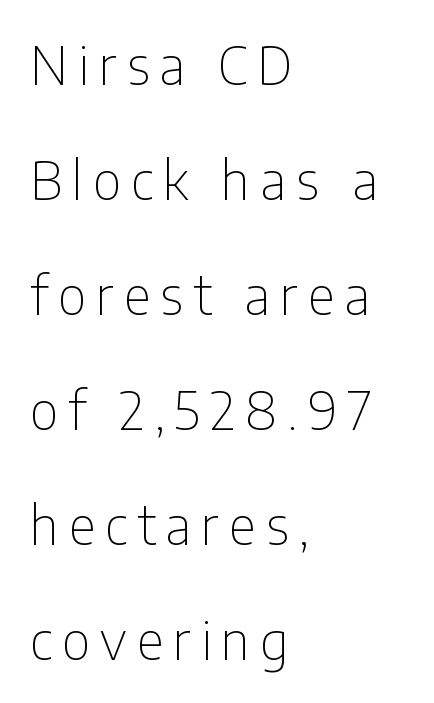
The image shows 53 px thin, condensed sans-serif type, upright; set left-aligned, loose line spacing (2.17x), not underlined; low stroke contrast and a medium x-height.
